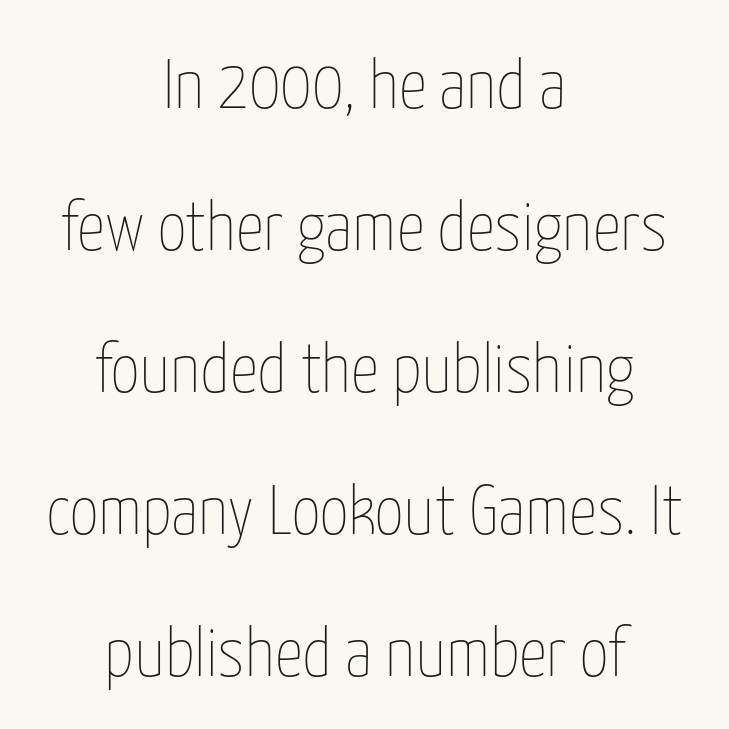
The image shows 70 px thin, condensed type, upright; set centered, loose line spacing (2.03x), normal letter spacing, not underlined; low stroke contrast and a medium x-height.
